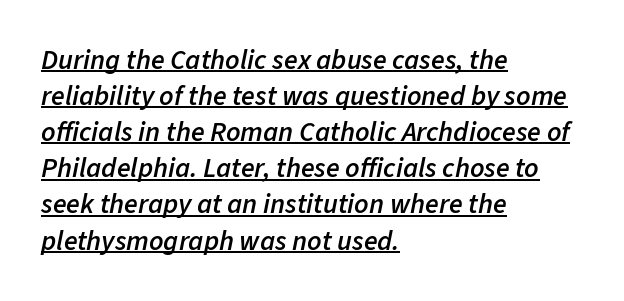
{"italic": "yes", "lean": "right", "slant_degrees": 11, "bold": "semi", "weight": "semibold", "width": "normal", "stroke_contrast": "low", "x_height": "medium", "monospaced": "no", "underline": "yes", "align": "left", "line_spacing": "normal", "line_spacing_ratio": 1.29, "letter_spacing": "normal", "letter_spacing_em": 0.0, "glyph_px": 28}
